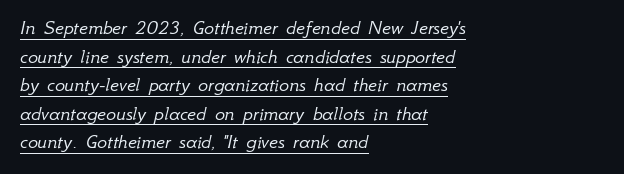
{"italic": "yes", "lean": "right", "slant_degrees": 12, "bold": "no", "underline": "yes", "align": "left", "line_spacing": "normal", "line_spacing_ratio": 1.36, "letter_spacing": "normal", "letter_spacing_em": 0.0, "glyph_px": 21}
